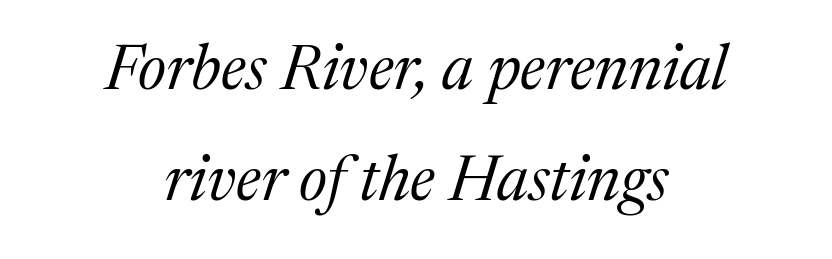
Note the varied advance widths — an 'i' is clearly narrower than an 'm'. Counters stay open thanks to moderate or lighter strokes. I'd call this a serif setting — the letters wear small feet. Looking at the ascenders, they clearly lean. Here the glyphs are tracked normally, forming tight word shapes.
